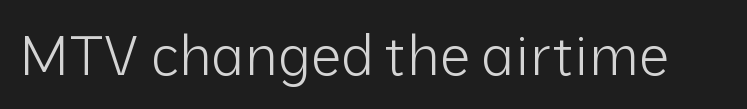
Think of a printed novel: that variable character pitch is what you see here. The typesetting does not lean heavy: it is not bold. A sans-serif font was chosen for this passage. Rendered with straight, roman letterforms. Caption: standard tracking, unaltered.
